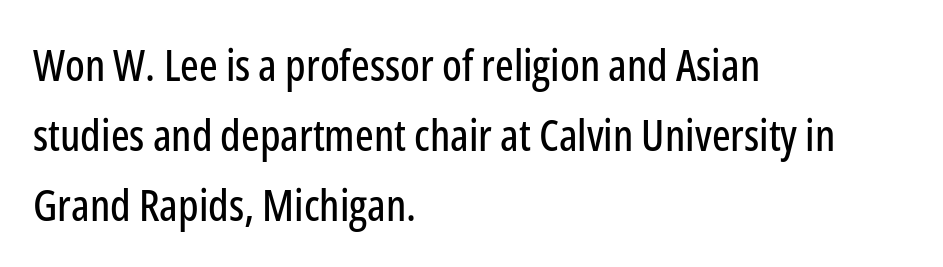
A student would call this left alignment; a typographer would say flush left, rag right. Successive baselines arrive at the customary interval. Does the type have serifs? No, each stem ends abruptly. Upright lettering throughout. Observe the ordinary spacing: letters are neighbours, not strangers. No word sits above an underline.
